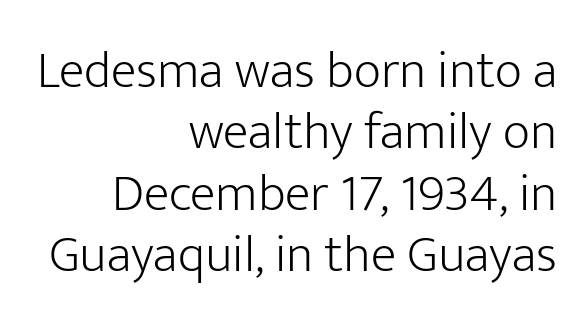
The image shows 53 px light sans-serif type, upright; set right-aligned, line spacing 1.16x, normal letter spacing, not underlined; low stroke contrast and a medium x-height.
